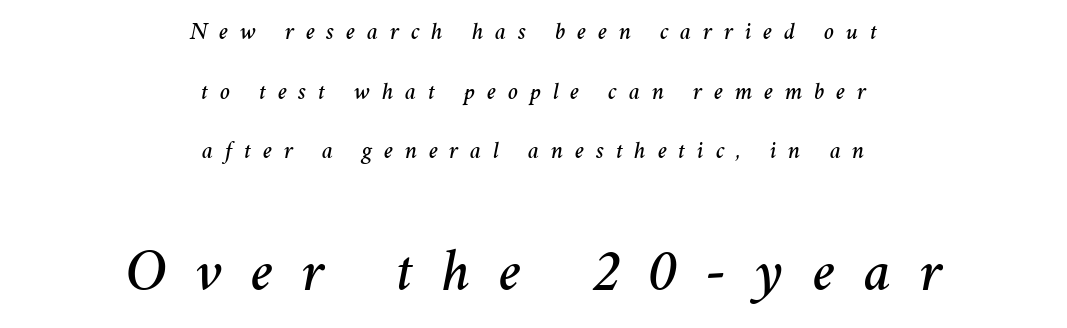
These two chunks differ in scale, with the bottom chunk taking the larger measure. Short and long lines alike share a common midpoint. The letterforms stand isolated, each surrounded by extra space. These lines are rendered in a variable-pitch font. Beneath every word, the page is bare.
